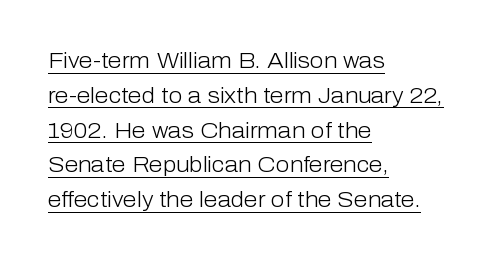
{"italic": "no", "bold": "no", "underline": "yes", "align": "left", "line_spacing": "normal", "line_spacing_ratio": 1.58, "letter_spacing": "normal", "letter_spacing_em": 0.0, "glyph_px": 22}
